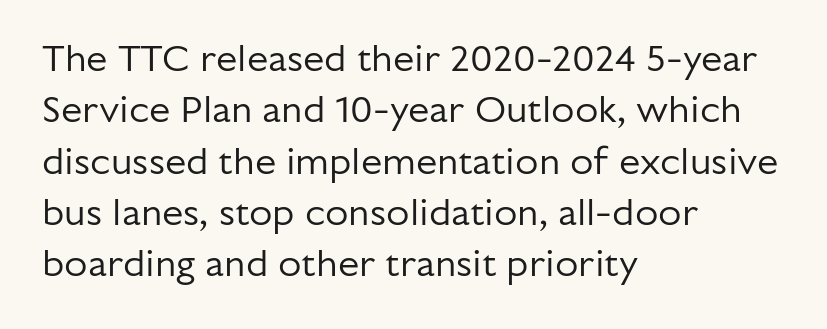
This rendering leaves character spacing at its baseline value. The compositor pushed each line to the left boundary. A sans-serif font was chosen for this passage. Unmarked baselines from the first word to the last. The strokes carry an ordinary text weight at most. Rows of type keep a routine distance in the vertical direction.
